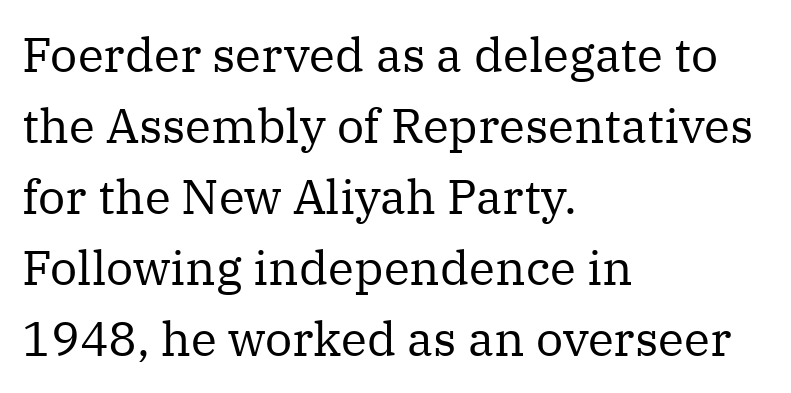
Left-aligned paragraph, ragged on the right. In terms of leading, this rendering sits right in the middle. Think of a printed novel: that variable character pitch is what you see here. Posture: vertical. Is this a heavy cut? Hardly; it is regular or lighter. Letters rest on an invisible, unmarked baseline.
